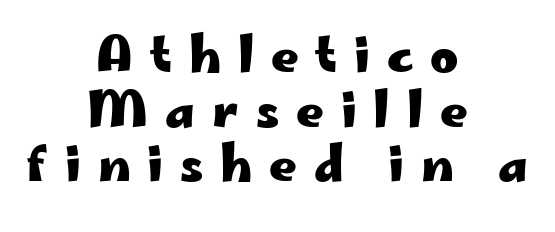
The type is letterspaced generously, with wide tracking. Stroke thickness is high; the sample reads as a true bold. Closely set lines give the paragraph a compact silhouette. Caption: multi-line text, centered on the measure.
